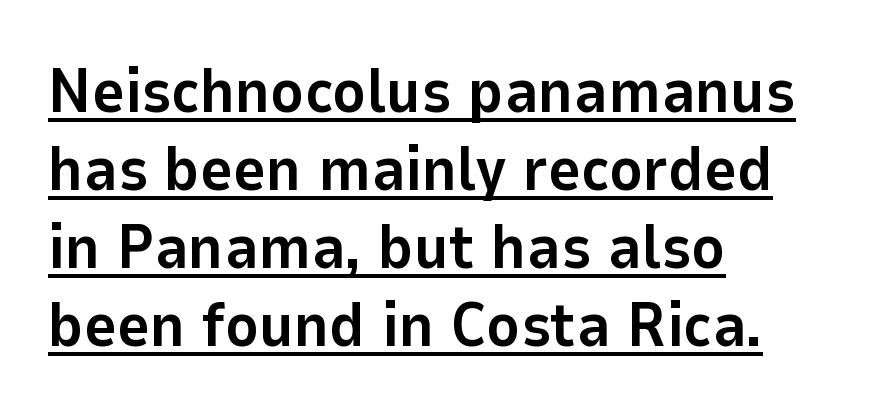
{"serif": "no", "italic": "no", "bold": "yes", "weight": "bold", "width": "normal", "stroke_contrast": "low", "x_height": "medium", "monospaced": "no", "underline": "yes", "align": "left", "line_spacing_ratio": 1.24, "letter_spacing": "normal", "letter_spacing_em": 0.0, "glyph_px": 63}
